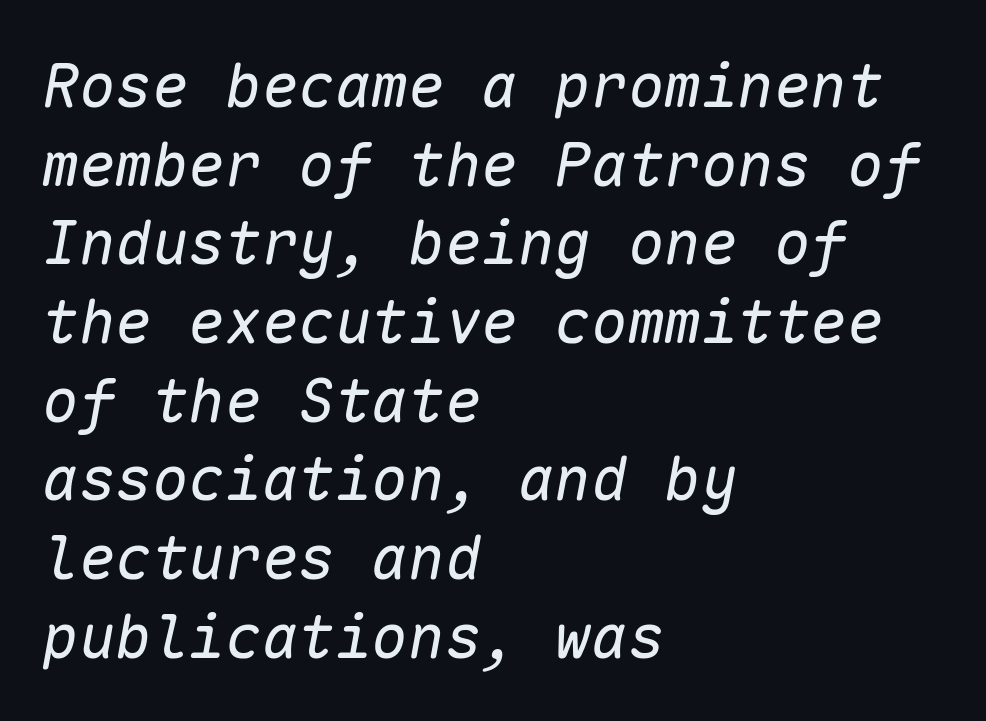
Leading matches the norm, producing a regular column. Letters have the restrained weight of plain body copy at most. Spacing between characters is what you'd get straight out of the box. Words float on clear page, feet unadorned. A student would call this left alignment; a typographer would say flush left, rag right. Looks like terminal output: every glyph gets an equal slot.
